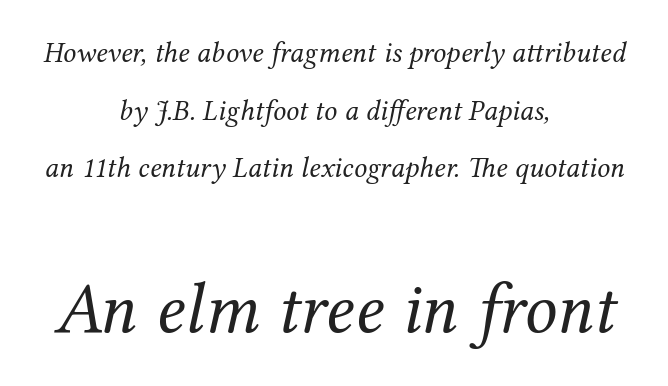
{"serif": "yes", "italic": "yes", "lean": "right", "slant_degrees": 12, "bold": "no", "weight": "regular", "width": "normal", "stroke_contrast": "medium", "x_height": "medium", "monospaced": "no", "underline": "no", "align": "center", "line_spacing": "loose", "line_spacing_ratio": 1.99, "letter_spacing": "normal", "letter_spacing_em": 0.0, "larger_block": "second", "size_ratio": 2.48, "glyph_px": 72}
